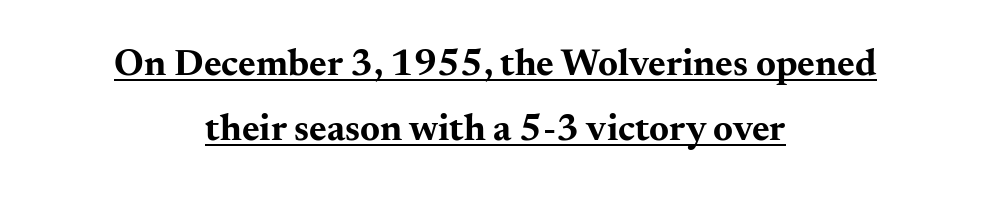
This is underlined copy, the kind a proofreader might mark for attention. Heft: maximum for text — a bold. The letters advance in unequal steps, a hallmark of proportional type. The type sits square on the baseline with zero lean.
